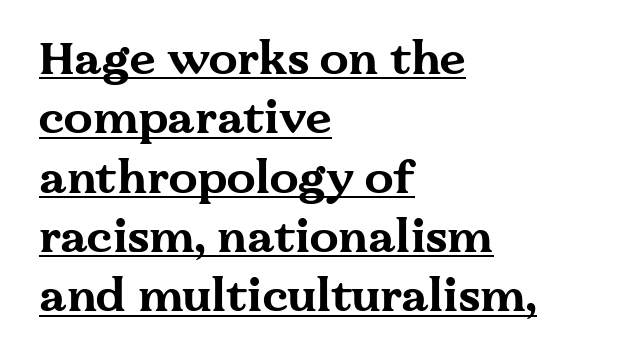
The image shows 46 px bold, wide serif type, upright; set left-aligned, normal line spacing (1.29x), normal letter spacing, underlined; medium stroke contrast and a medium x-height.
